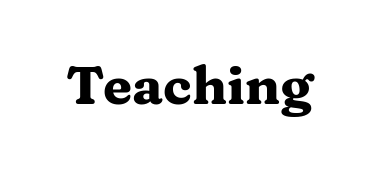
{"serif": "yes", "italic": "no", "bold": "yes", "weight": "heavy", "width": "wide", "stroke_contrast": "medium", "x_height": "medium", "monospaced": "no", "underline": "no", "letter_spacing": "normal", "letter_spacing_em": 0.0, "glyph_px": 53}
